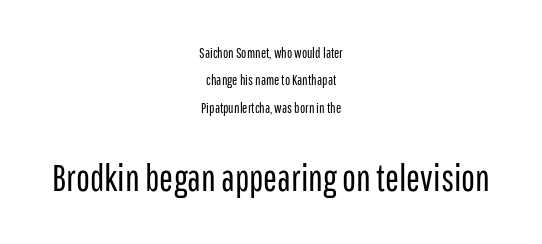
Q: Is the text bold? A: No.
Q: Is the text italic (slanted)? A: No, it is upright.
Q: Is the typeface a serif or a sans-serif typeface? A: Sans-serif.
Q: Is the text underlined? A: No.
Q: How is the paragraph aligned? A: Centered.
Q: Is the spacing between letters normal or unusually wide? A: Normal.
Q: Is the spacing between lines tight, normal or loose? A: Loose.
Q: Which block of text is set in a larger size, the first (top) or the second (bottom)? A: The second (bottom) one.
Q: Width (condensed, normal, or wide)? A: Condensed.
Q: Stroke contrast? A: Low.
Q: x-height? A: Medium.
Q: Monospaced? A: No.
